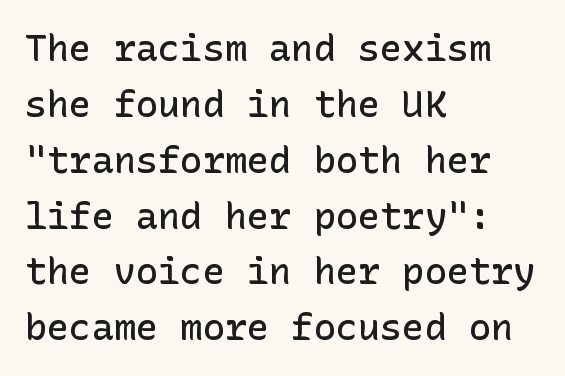
{"serif": "no", "italic": "no", "bold": "semi", "weight": "semibold", "width": "normal", "stroke_contrast": "low", "x_height": "medium", "underline": "no", "align": "left", "line_spacing": "normal", "line_spacing_ratio": 1.51, "letter_spacing": "normal", "letter_spacing_em": 0.0, "glyph_px": 37}
